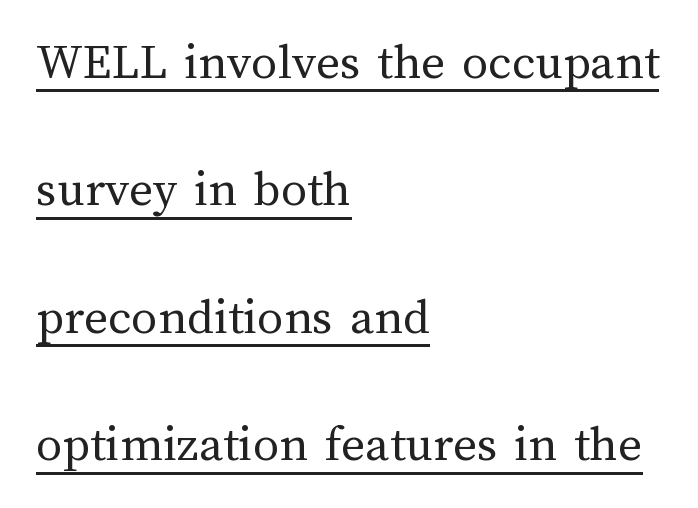
{"italic": "no", "bold": "no", "weight": "regular", "width": "normal", "stroke_contrast": "medium", "x_height": "medium", "monospaced": "no", "underline": "yes", "align": "left", "line_spacing": "loose", "line_spacing_ratio": 2.45, "letter_spacing": "normal", "letter_spacing_em": 0.0, "glyph_px": 52}
